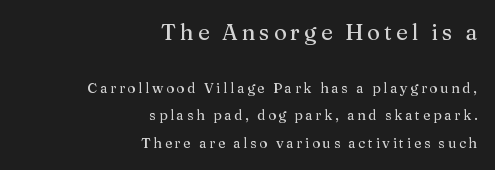
{"italic": "no", "underline": "no", "align": "right", "line_spacing": "loose", "line_spacing_ratio": 1.96, "larger_block": "first", "size_ratio": 1.57, "glyph_px": 22}
